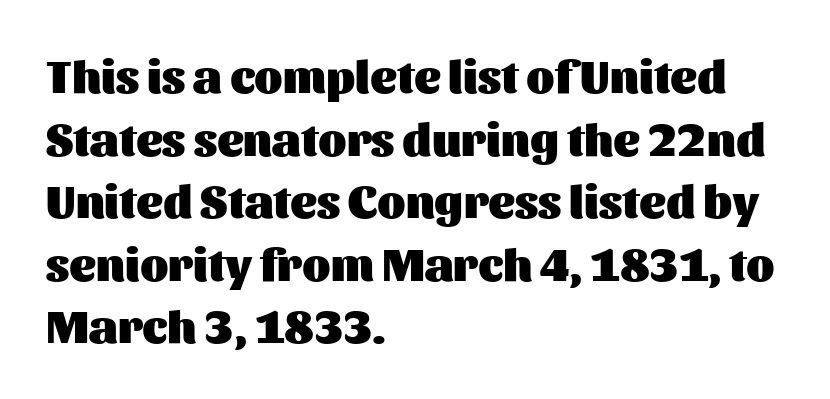
The image shows 46 px heavy sans-serif type, upright; set left-aligned, normal line spacing (1.36x), normal letter spacing, not underlined; medium stroke contrast and a medium x-height.
